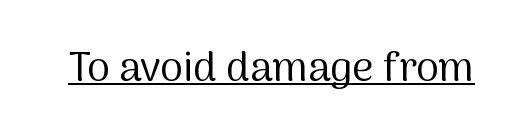
{"serif": "no", "italic": "no", "bold": "no", "weight": "regular", "width": "normal", "stroke_contrast": "medium", "x_height": "medium", "monospaced": "no", "underline": "yes", "letter_spacing": "normal", "letter_spacing_em": 0.0, "glyph_px": 41}
